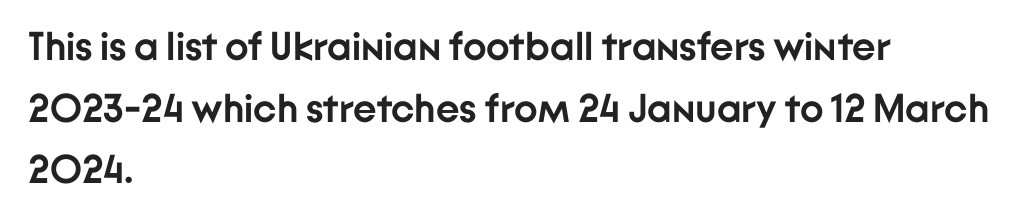
The image shows 40 px semibold sans-serif type, upright; set left-aligned, normal line spacing (1.54x), normal letter spacing, not underlined; low stroke contrast and a medium x-height.
